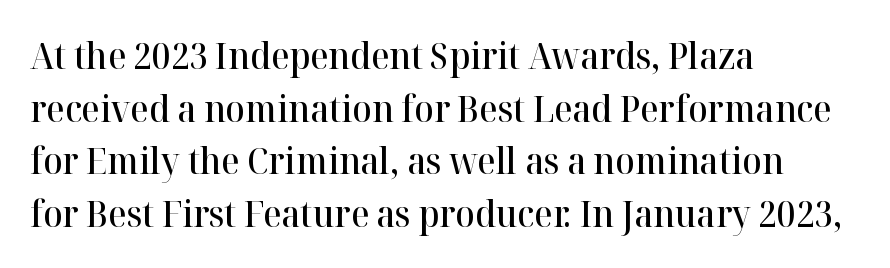
The characters look somewhat weighty, a semibold short of true bold. The horizontal fit of the characters is conventional and even. This is serif lettering, the kind often seen in printed books. The passage shown stacks its lines at a standard gap.
